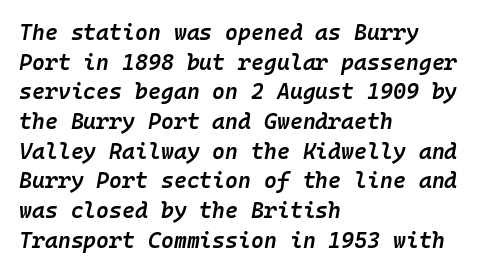
{"italic": "yes", "lean": "right", "slant_degrees": 10, "bold": "semi", "underline": "no", "align": "left", "line_spacing": "normal", "line_spacing_ratio": 1.35, "letter_spacing": "normal", "letter_spacing_em": 0.0, "glyph_px": 22}
